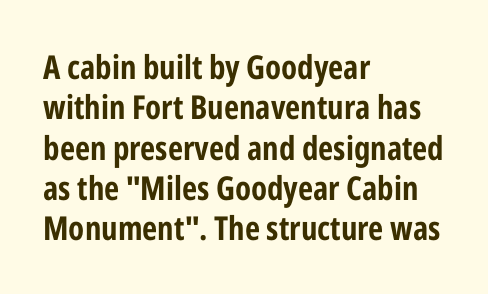
Q: Is the text bold? A: Yes.
Q: Is the text italic (slanted)? A: No, it is upright.
Q: Is the typeface a serif or a sans-serif typeface? A: Sans-serif.
Q: Is the text underlined? A: No.
Q: How is the paragraph aligned? A: Left-aligned.
Q: Is the spacing between letters normal or unusually wide? A: Normal.
Q: Width (condensed, normal, or wide)? A: Condensed.
Q: Stroke contrast? A: Low.
Q: x-height? A: Medium.
Q: Monospaced? A: No.
